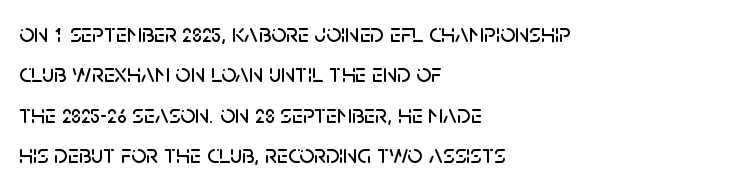
{"italic": "no", "underline": "no", "align": "left", "line_spacing": "normal", "line_spacing_ratio": 1.55, "letter_spacing": "normal", "letter_spacing_em": 0.0, "glyph_px": 26}
